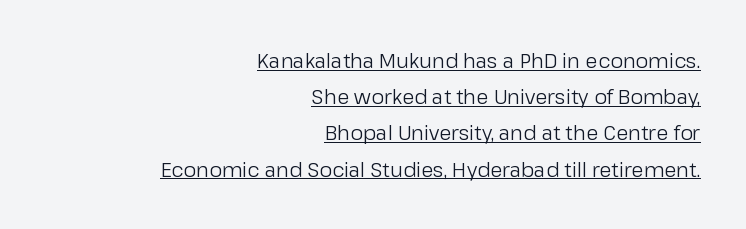
Q: Is the text bold? A: No.
Q: Is the text italic (slanted)? A: No, it is upright.
Q: Is the text underlined? A: Yes.
Q: How is the paragraph aligned? A: Right-aligned.
Q: Is the spacing between letters normal or unusually wide? A: Normal.
